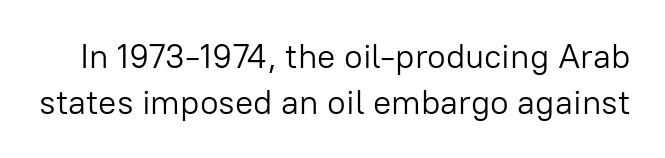
Q: Is the text bold? A: No.
Q: Is the text italic (slanted)? A: No, it is upright.
Q: Is the typeface a serif or a sans-serif typeface? A: Sans-serif.
Q: Is the text underlined? A: No.
Q: Is the spacing between letters normal or unusually wide? A: Normal.
Q: Is the spacing between lines tight, normal or loose? A: Normal.
Q: Width (condensed, normal, or wide)? A: Normal.
Q: Stroke contrast? A: Low.
Q: x-height? A: Medium.
Q: Monospaced? A: No.
